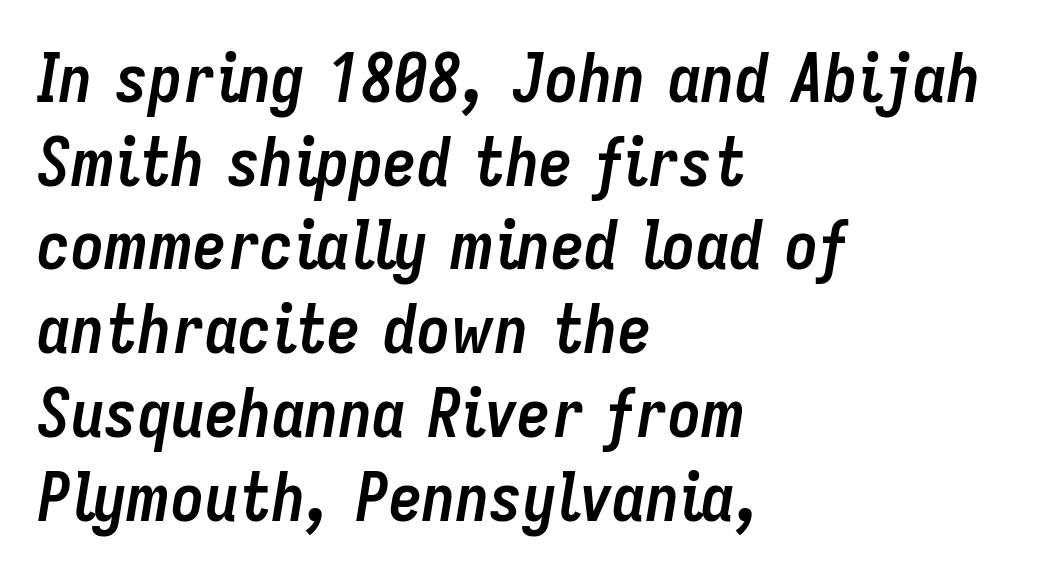
{"italic": "yes", "lean": "right", "slant_degrees": 9, "bold": "yes", "weight": "semibold", "width": "condensed", "stroke_contrast": "low", "x_height": "medium", "monospaced": "no", "underline": "no", "align": "left", "line_spacing": "normal", "line_spacing_ratio": 1.25, "letter_spacing": "normal", "letter_spacing_em": 0.0, "glyph_px": 67}
